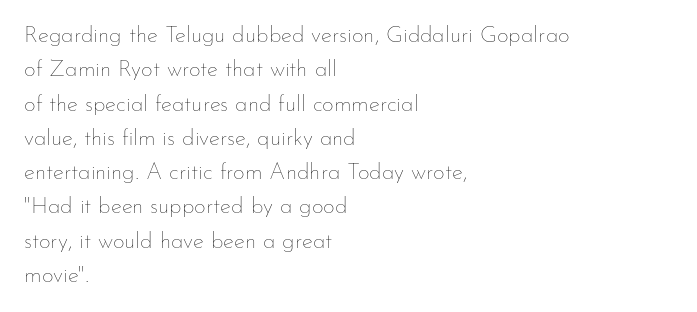
{"italic": "no", "bold": "no", "underline": "no", "align": "left", "line_spacing": "normal", "line_spacing_ratio": 1.49, "letter_spacing": "normal", "letter_spacing_em": 0.0, "glyph_px": 23}
